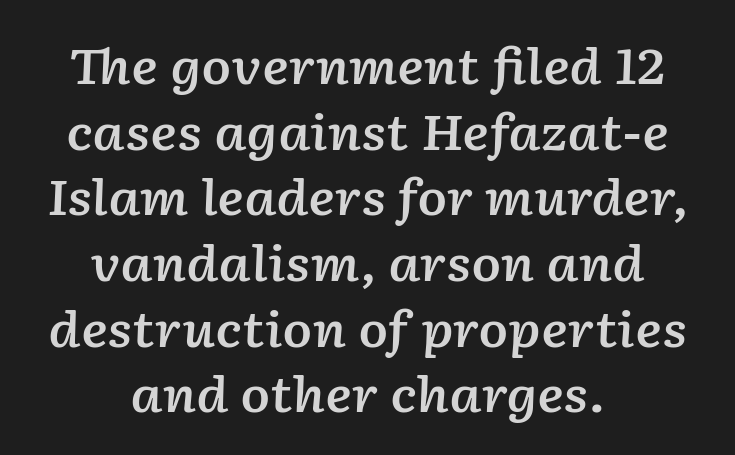
Rendered with sloped, italic letterforms. The zone under the glyphs is completely vacant. The passage shown is typed in a proportional face where columns would drift. Look at the stroke-to-counter ratio: somewhat heavy, a semibold. Alignment: centered. The line-height multiplier appears to be the usual default.
